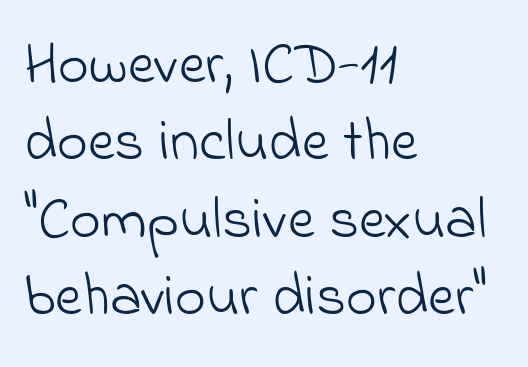
This sample is left-justified, so line endings fall wherever the words run out. Stems and bowls with no extra thickness — not bold. Proportional: the letters do not fall into vertical columns. Line spacing here is normal. Descenders hang freely into open space.
